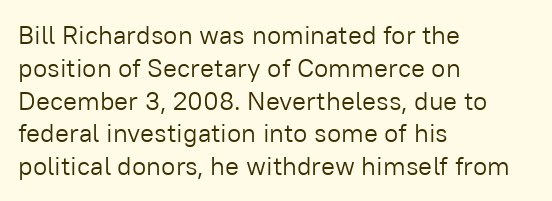
{"italic": "no", "bold": "no", "underline": "no", "align": "left", "line_spacing": "normal", "line_spacing_ratio": 1.26, "letter_spacing": "normal", "letter_spacing_em": 0.0, "glyph_px": 26}
